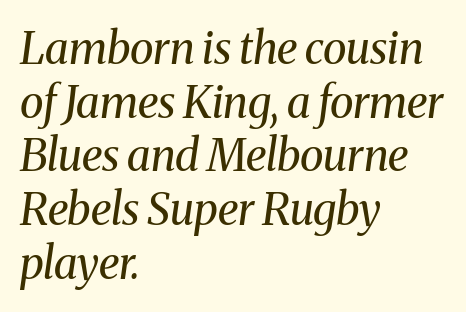
Q: Is the text bold? A: No.
Q: Is the text italic (slanted)? A: Yes, it leans right by about 8 degrees.
Q: Is the typeface a serif or a sans-serif typeface? A: Serif.
Q: Is the text underlined? A: No.
Q: How is the paragraph aligned? A: Left-aligned.
Q: Is the spacing between letters normal or unusually wide? A: Normal.
Q: Width (condensed, normal, or wide)? A: Normal.
Q: Stroke contrast? A: Medium.
Q: x-height? A: Medium.
Q: Monospaced? A: No.
